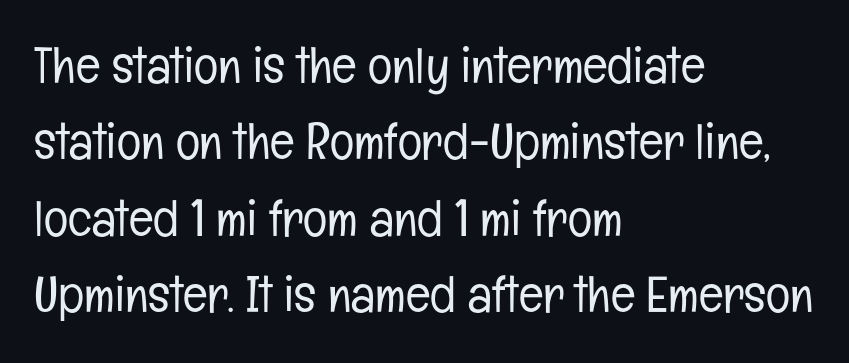
{"serif": "no", "italic": "no", "bold": "no", "weight": "light", "width": "condensed", "stroke_contrast": "low", "x_height": "medium", "monospaced": "no", "underline": "no", "align": "left", "line_spacing": "normal", "line_spacing_ratio": 1.5, "letter_spacing": "normal", "letter_spacing_em": 0.0, "glyph_px": 51}
